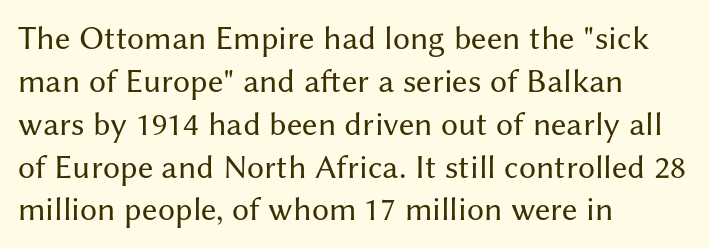
The image shows 34 px regular-weight sans-serif type, upright; set left-aligned, normal line spacing (1.26x), normal letter spacing, not underlined; medium stroke contrast and a medium x-height.
